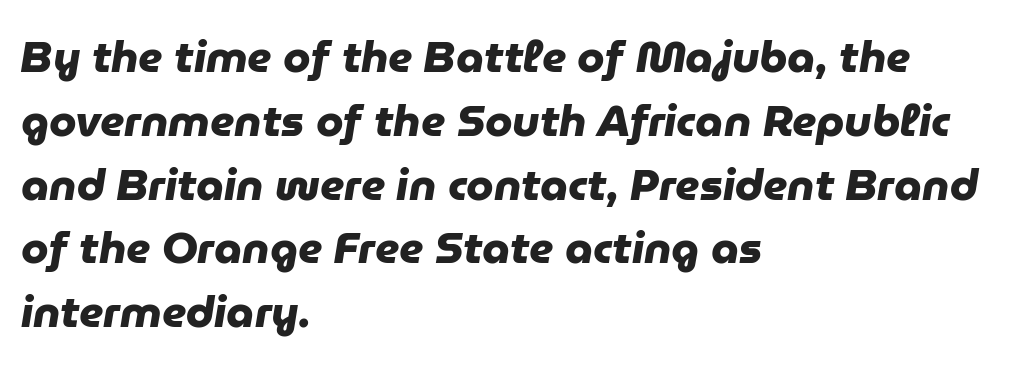
Q: Is the text bold? A: Yes.
Q: Is the typeface a serif or a sans-serif typeface? A: Sans-serif.
Q: Is the text underlined? A: No.
Q: How is the paragraph aligned? A: Left-aligned.
Q: Is the spacing between letters normal or unusually wide? A: Normal.
Q: Is the spacing between lines tight, normal or loose? A: Normal.
Q: Width (condensed, normal, or wide)? A: Normal.
Q: Stroke contrast? A: Low.
Q: x-height? A: Medium.
Q: Monospaced? A: No.
